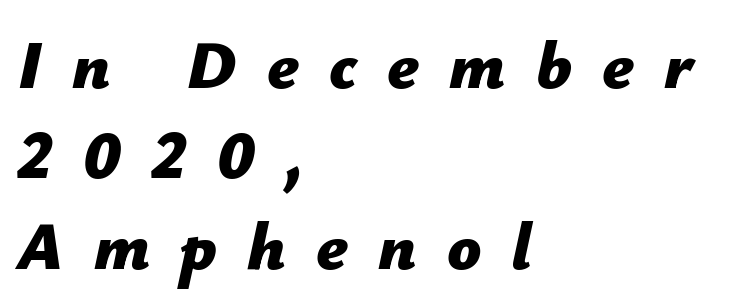
Spacing between characters has been opened up far beyond the box default. Would a proofreader flag this as italicized? Yes. Notice how thick the strokes are: this is what a full bold looks like. Glance below the letters and you will spot only blank space. The setting favours the left margin, as ordinary paragraphs usually do. Each new line begins a customary step beneath the previous one.
